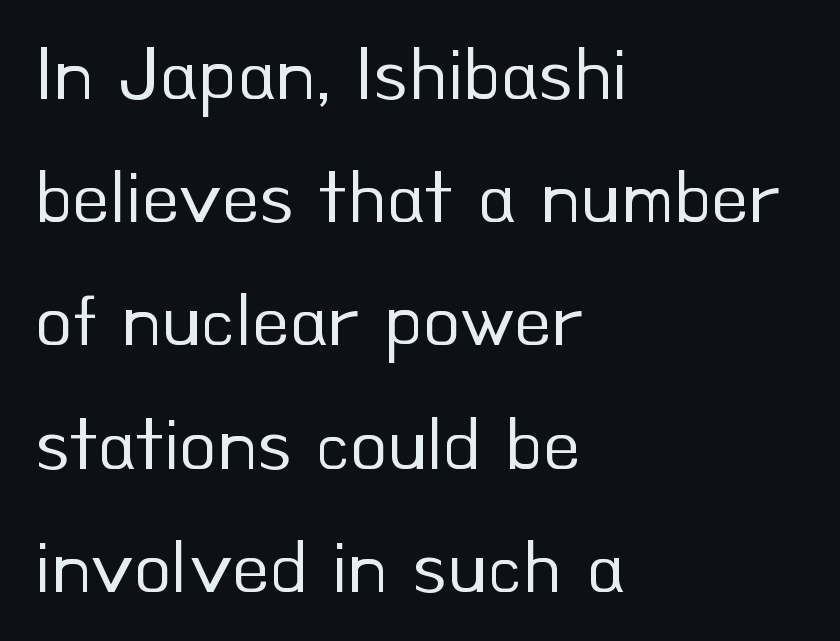
{"serif": "no", "italic": "no", "bold": "no", "weight": "regular", "width": "normal", "stroke_contrast": "low", "x_height": "small", "monospaced": "no", "underline": "no", "align": "left", "line_spacing": "normal", "line_spacing_ratio": 1.6, "letter_spacing": "normal", "letter_spacing_em": 0.0, "glyph_px": 77}
